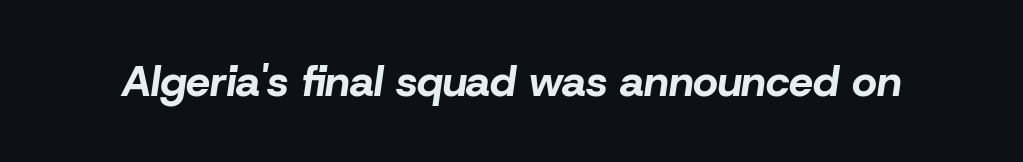
{"italic": "yes", "lean": "right", "slant_degrees": 8, "bold": "yes", "weight": "bold", "width": "normal", "stroke_contrast": "low", "x_height": "medium", "monospaced": "no", "underline": "no", "letter_spacing": "normal", "letter_spacing_em": 0.0, "glyph_px": 43}
